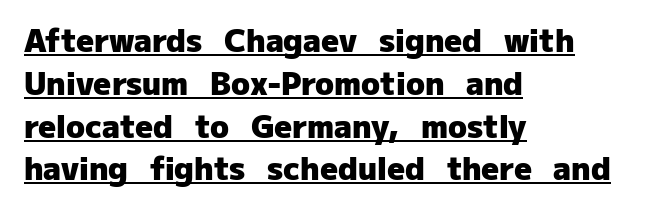
The image shows 31 px heavy sans-serif type, upright; set left-aligned, normal line spacing (1.38x), normal letter spacing, underlined; low stroke contrast and a medium x-height.
